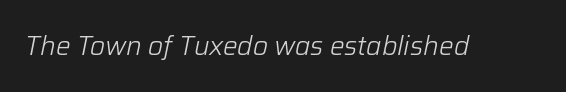
{"italic": "yes", "lean": "right", "slant_degrees": 12, "bold": "no", "underline": "no", "letter_spacing": "normal", "letter_spacing_em": 0.0, "glyph_px": 26}
